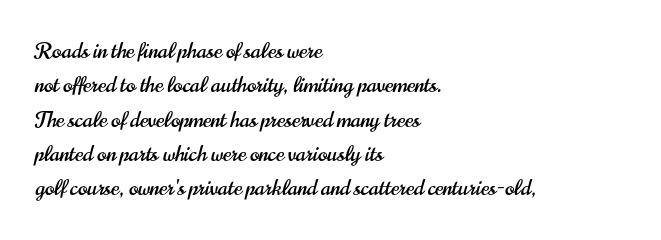
Q: Is the text italic (slanted)? A: Yes.
Q: Is the text underlined? A: No.
Q: How is the paragraph aligned? A: Left-aligned.
Q: Is the spacing between letters normal or unusually wide? A: Normal.
Q: Is the spacing between lines tight, normal or loose? A: Normal.
